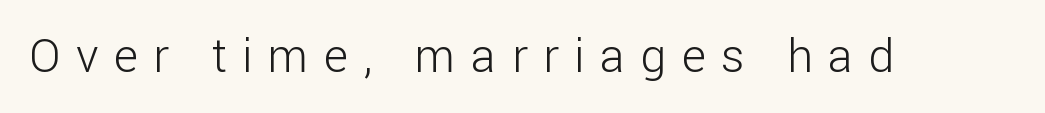
Q: Is the text bold? A: No.
Q: Is the text italic (slanted)? A: No, it is upright.
Q: Is the typeface a serif or a sans-serif typeface? A: Sans-serif.
Q: Is the text underlined? A: No.
Q: Is the spacing between letters normal or unusually wide? A: Unusually wide.
Q: Width (condensed, normal, or wide)? A: Normal.
Q: Stroke contrast? A: Low.
Q: x-height? A: Medium.
Q: Monospaced? A: No.
